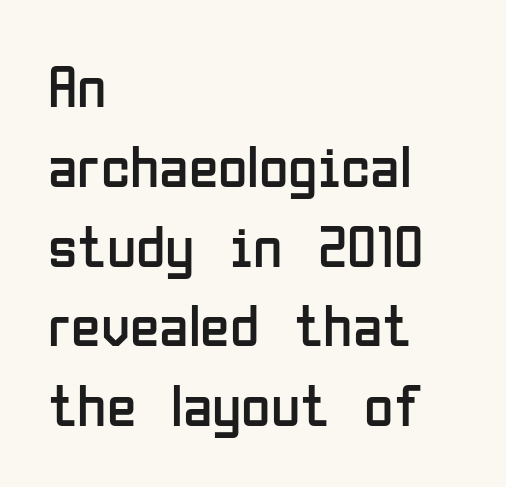
Q: Is the text bold? A: No.
Q: Is the text italic (slanted)? A: No, it is upright.
Q: Is the typeface a serif or a sans-serif typeface? A: Sans-serif.
Q: Is the text underlined? A: No.
Q: How is the paragraph aligned? A: Left-aligned.
Q: Is the spacing between letters normal or unusually wide? A: Normal.
Q: Is the spacing between lines tight, normal or loose? A: Normal.
Q: Width (condensed, normal, or wide)? A: Condensed.
Q: Stroke contrast? A: Low.
Q: x-height? A: Medium.
Q: Monospaced? A: No.
